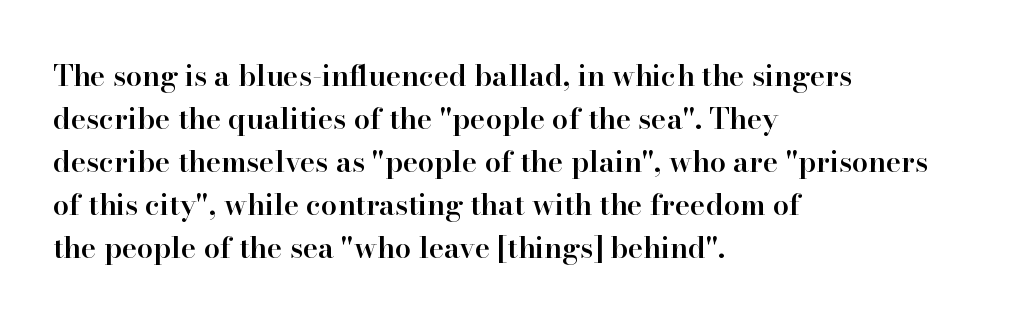
{"serif": "yes", "italic": "no", "bold": "semi", "weight": "semibold", "width": "normal", "stroke_contrast": "high", "x_height": "small", "monospaced": "no", "underline": "no", "align": "left", "line_spacing": "normal", "line_spacing_ratio": 1.48, "letter_spacing": "normal", "letter_spacing_em": 0.0, "glyph_px": 29}
